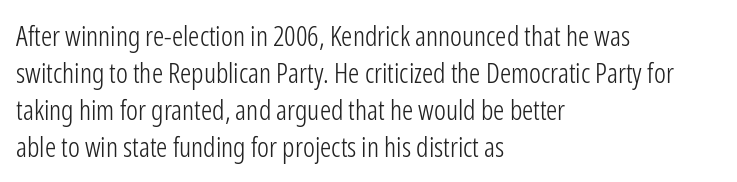
Q: Is the text bold? A: No.
Q: Is the text italic (slanted)? A: No, it is upright.
Q: Is the typeface a serif or a sans-serif typeface? A: Sans-serif.
Q: Is the text underlined? A: No.
Q: How is the paragraph aligned? A: Left-aligned.
Q: Is the spacing between letters normal or unusually wide? A: Normal.
Q: Is the spacing between lines tight, normal or loose? A: Normal.
Q: Width (condensed, normal, or wide)? A: Condensed.
Q: Stroke contrast? A: Low.
Q: x-height? A: Medium.
Q: Monospaced? A: No.
